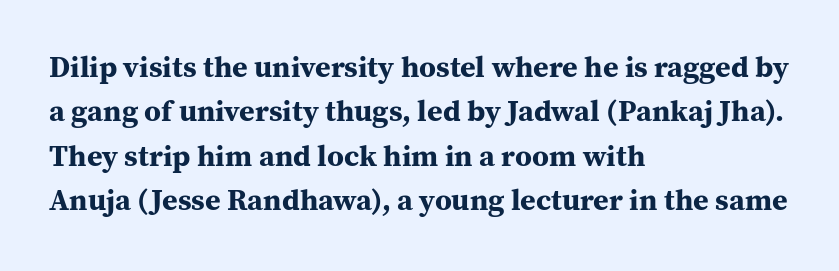
Q: Is the text bold? A: Yes.
Q: Is the text italic (slanted)? A: No, it is upright.
Q: Is the typeface a serif or a sans-serif typeface? A: Serif.
Q: Is the text underlined? A: No.
Q: How is the paragraph aligned? A: Left-aligned.
Q: Is the spacing between letters normal or unusually wide? A: Normal.
Q: Is the spacing between lines tight, normal or loose? A: Normal.
Q: Width (condensed, normal, or wide)? A: Normal.
Q: Stroke contrast? A: Medium.
Q: x-height? A: Medium.
Q: Monospaced? A: No.
